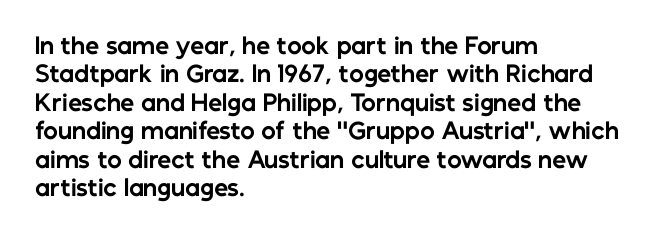
The image shows 22 px bold type, upright; set left-aligned, normal line spacing (1.29x), normal letter spacing, not underlined.
